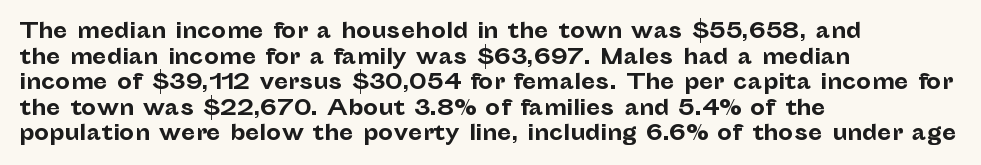
{"italic": "no", "bold": "yes", "underline": "no", "align": "left", "line_spacing_ratio": 1.22, "letter_spacing": "normal", "letter_spacing_em": 0.0, "glyph_px": 21}
